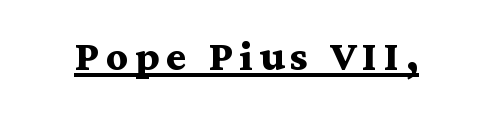
The image shows 54 px semibold, wide serif type, upright; set underlined; medium stroke contrast and a medium x-height.
